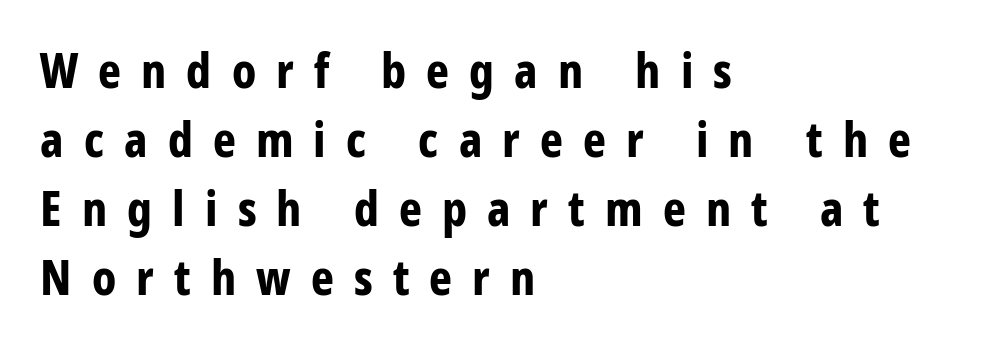
{"serif": "no", "italic": "no", "bold": "yes", "weight": "bold", "width": "condensed", "stroke_contrast": "low", "x_height": "large", "monospaced": "no", "underline": "no", "align": "left", "line_spacing": "normal", "line_spacing_ratio": 1.41, "letter_spacing": "wide", "letter_spacing_em": 0.41, "glyph_px": 49}
